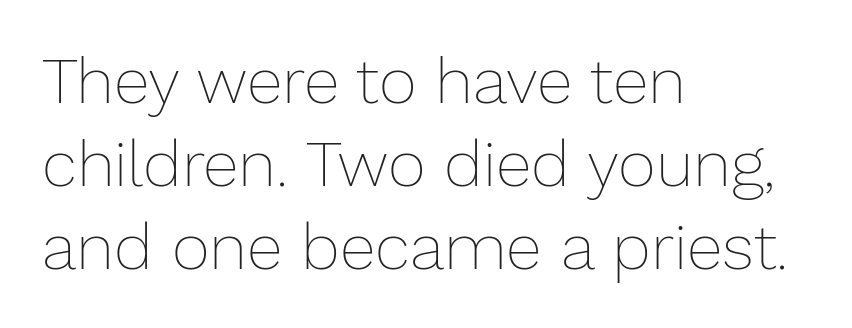
The image shows 65 px thin type, upright; set left-aligned, normal line spacing (1.28x), normal letter spacing, not underlined; low stroke contrast and a medium x-height.
